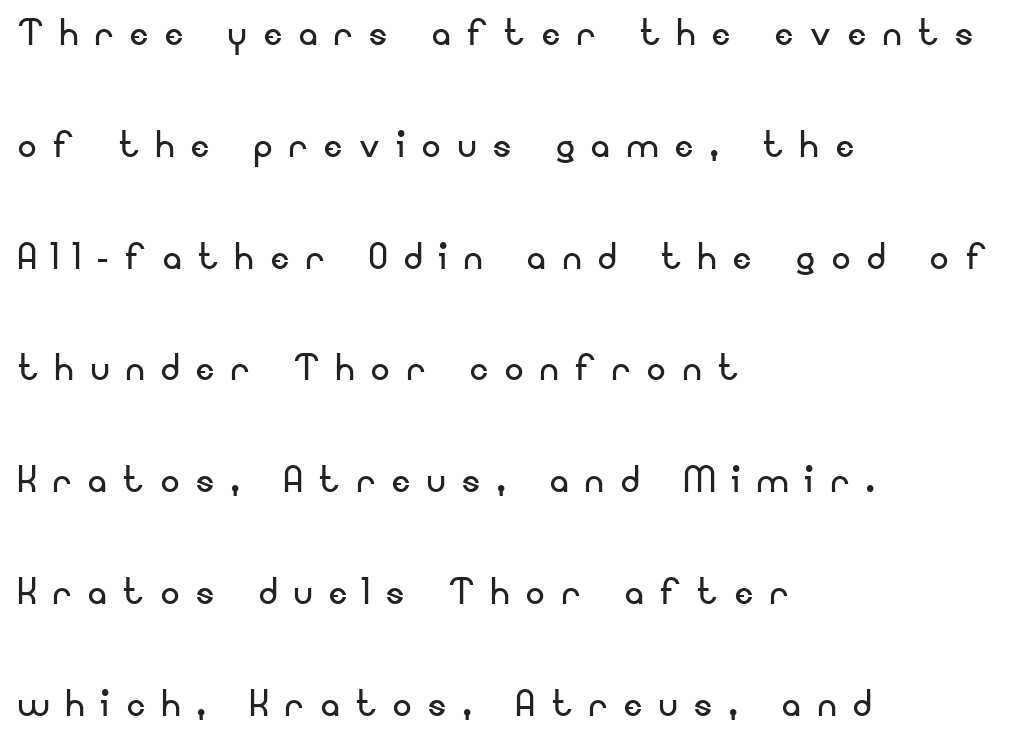
A typesetter would call this proportional, since set widths differ per character. A typesetter would call this leading open, well beyond the default. Glance below the letters and you will spot only blank space. The letterforms stand isolated, each surrounded by extra space. The letters look calm and open, with moderate or lighter stems. Each line starts at the same left margin while the right side varies.
